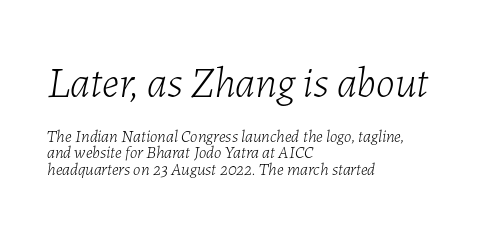
The image shows 43 px light type, italic (leaning right); set left-aligned, tight line spacing (0.95x), normal letter spacing, not underlined; the first (top) block is 2.53x larger; low stroke contrast and a medium x-height.
